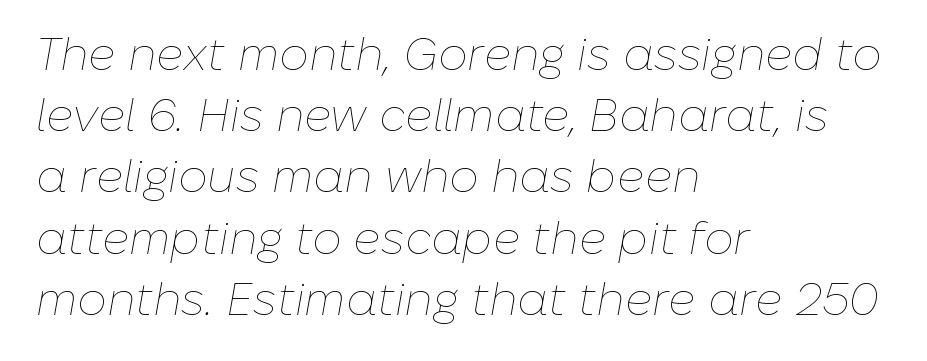
These glyphs show unthickened strokes, regular width or finer. Every row of glyphs begins at an identical x-position on the left. You could not count columns in this text — the font is proportionally spaced. The gap between lines stays unmarked.
